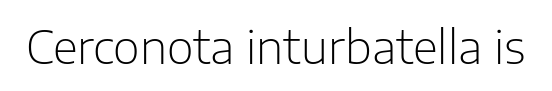
The letters advance in unequal steps, a hallmark of proportional type. Weight: regular or lighter. To sum up the face: it is a sans, with no serifs. Honestly, the letter spacing is just normal — you wouldn't notice it.
